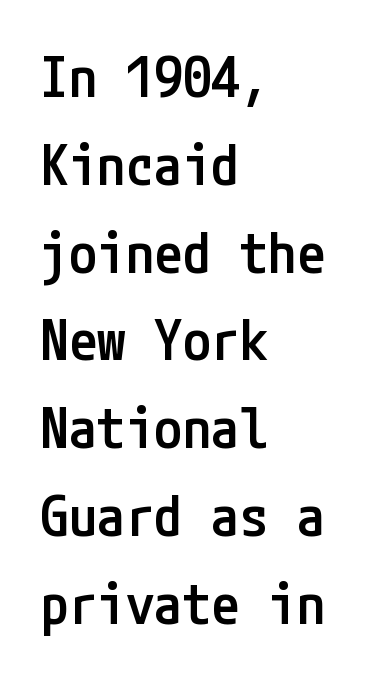
Q: Is the text bold? A: Semi-bold.
Q: Is the text italic (slanted)? A: No, it is upright.
Q: Is the typeface a serif or a sans-serif typeface? A: Sans-serif.
Q: Is the text underlined? A: No.
Q: How is the paragraph aligned? A: Left-aligned.
Q: Is the spacing between letters normal or unusually wide? A: Normal.
Q: Is the spacing between lines tight, normal or loose? A: Normal.
Q: Width (condensed, normal, or wide)? A: Condensed.
Q: Stroke contrast? A: Low.
Q: x-height? A: Medium.
